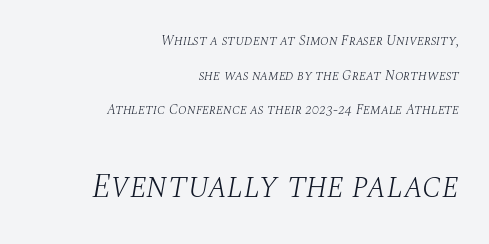
The image shows 34 px light serif type, italic (leaning right); set right-aligned, loose line spacing (2.48x), normal letter spacing, not underlined; the second (bottom) block is 2.43x larger; medium stroke contrast and a large x-height.
